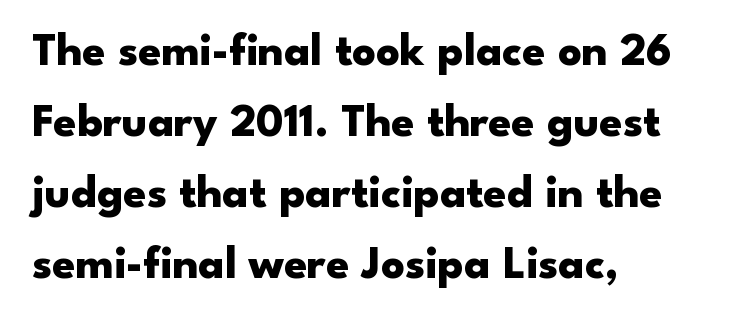
Letter spacing: default. The ragged edge is on the right, which tells us the setting is flush left. The space directly below the letters is spotless. You could not count columns in this text — the font is proportionally spaced.
